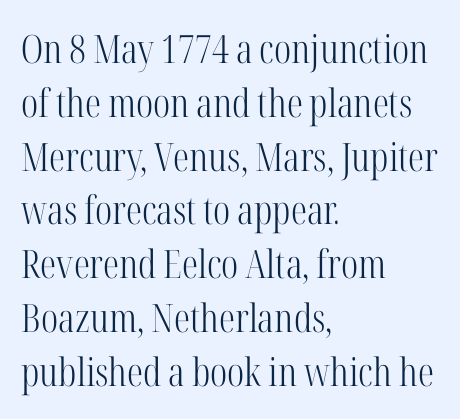
The foot of each line stays bare and open. Tracking value appears to be zero — textbook default spacing. Baseline-to-baseline distance is the conventional proportion of letter height. Upright lettering throughout. Spacing verdict: proportional, widths tailored to each character. Caption: face not bold, strokes unweighted.
